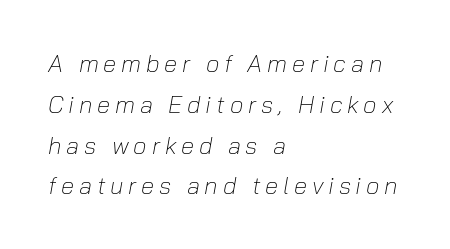
Q: Is the text bold? A: No.
Q: Is the text italic (slanted)? A: Yes, it leans right by about 10 degrees.
Q: Is the text underlined? A: No.
Q: How is the paragraph aligned? A: Left-aligned.
Q: Is the spacing between letters normal or unusually wide? A: Unusually wide.
Q: Is the spacing between lines tight, normal or loose? A: Normal.
